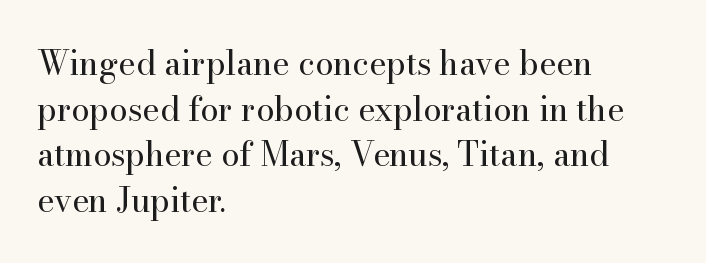
Heaviness? Minimal to ordinary, like unemphasized prose. Every character sits straight up, as roman type does. The ragged edge is on the right, which tells us the setting is flush left. Tracking here is standard; glyphs follow each other at the usual distance. Proportional: the letters do not fall into vertical columns. The lines sit at an ordinary, default distance from one another.
